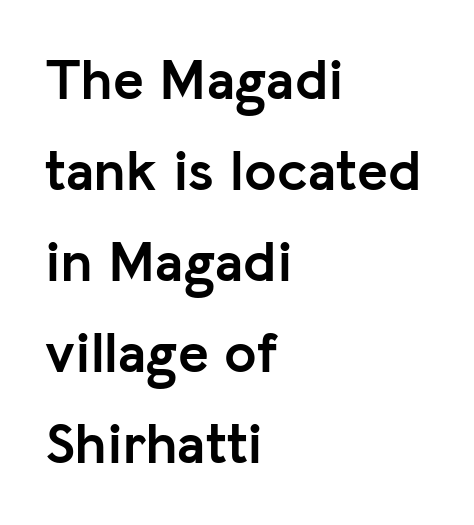
Unlike italic type, these characters show no tilt at all. Descenders hang freely into open space. The text was rendered using a sans face with plain stroke endings. The typesetter chose a ragged-right arrangement here. The face used here is proportionally spaced, like ordinary book or web type.
